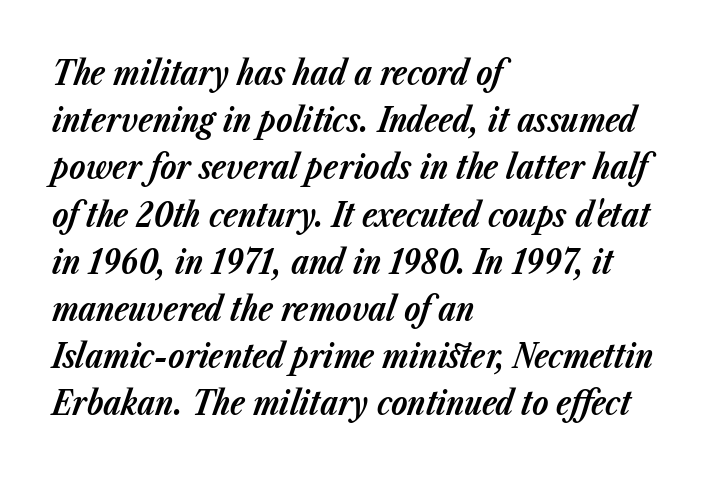
Q: Is the text bold? A: Yes.
Q: Is the text italic (slanted)? A: Yes, it leans right by about 23 degrees.
Q: Is the text underlined? A: No.
Q: How is the paragraph aligned? A: Left-aligned.
Q: Is the spacing between letters normal or unusually wide? A: Normal.
Q: Is the spacing between lines tight, normal or loose? A: Normal.
Q: Width (condensed, normal, or wide)? A: Normal.
Q: Stroke contrast? A: Low.
Q: x-height? A: Medium.
Q: Monospaced? A: No.
